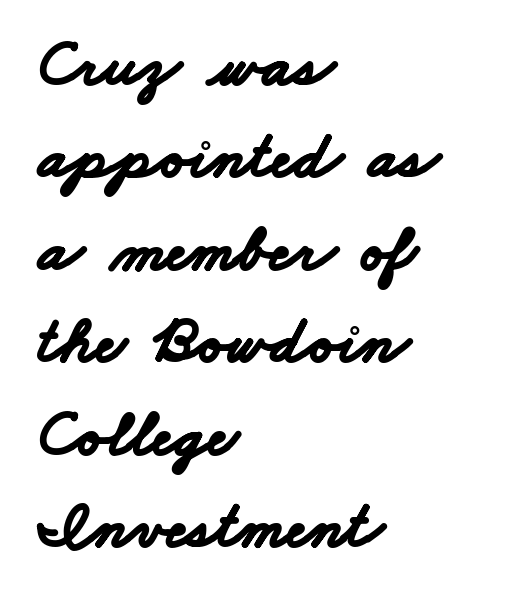
{"serif": "no", "bold": "yes", "weight": "bold", "width": "wide", "stroke_contrast": "low", "x_height": "small", "monospaced": "no", "underline": "no", "align": "left", "line_spacing": "normal", "line_spacing_ratio": 1.4, "letter_spacing": "normal", "letter_spacing_em": 0.0, "glyph_px": 66}
